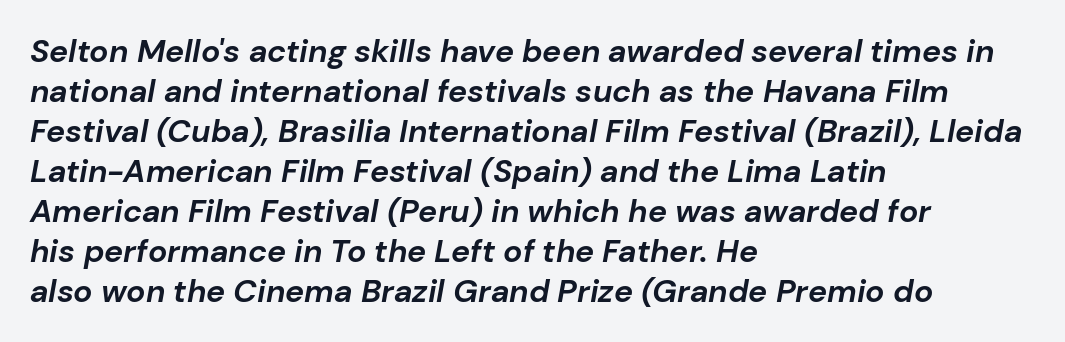
The space beneath each line is pristine and unruled. Each line starts at the same left margin while the right side varies. The vertical gap from one line to the next is medium. A typesetter would call this proportional, since set widths differ per character. The type is set solid horizontally, with unmodified tracking.
